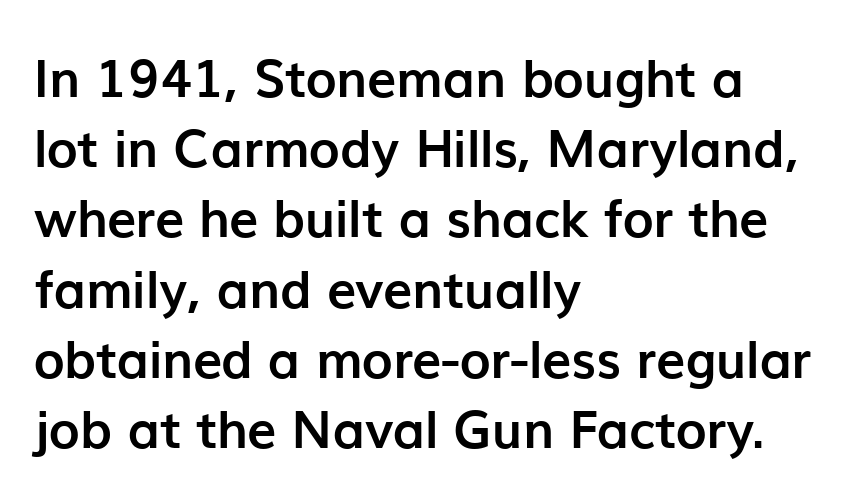
Q: Is the text bold? A: Yes.
Q: Is the text italic (slanted)? A: No, it is upright.
Q: Is the typeface a serif or a sans-serif typeface? A: Sans-serif.
Q: Is the text underlined? A: No.
Q: How is the paragraph aligned? A: Left-aligned.
Q: Is the spacing between letters normal or unusually wide? A: Normal.
Q: Is the spacing between lines tight, normal or loose? A: Normal.
Q: Width (condensed, normal, or wide)? A: Normal.
Q: Stroke contrast? A: Low.
Q: x-height? A: Medium.
Q: Monospaced? A: No.
